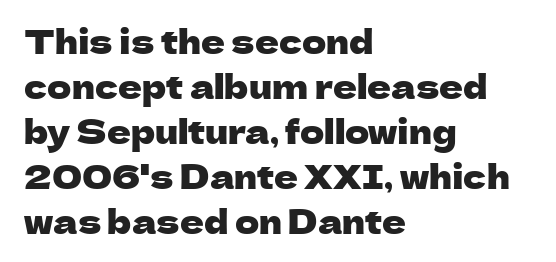
The paragraph shown leans on its left margin. Nope, not italic — everything's standing straight. Each word holds together tightly as a unit, with standard inter-letter gaps. The text was rendered using a sans face with plain stroke endings. The passage shown is typed in a proportional face where columns would drift.
